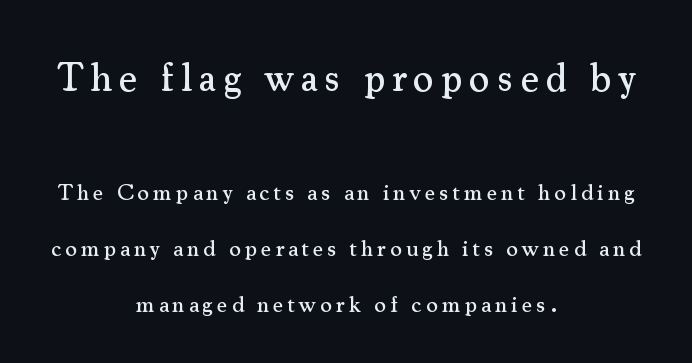
The image shows 40 px serif type, upright; set centered, loose line spacing (2.44x), not underlined; the first (top) block is 1.74x larger; medium stroke contrast and a small x-height.
